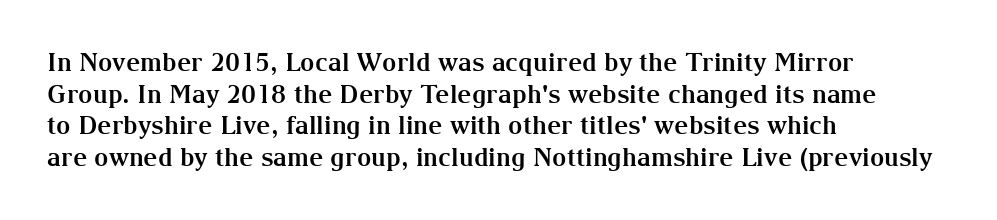
Q: Is the text bold? A: Yes.
Q: Is the text italic (slanted)? A: No, it is upright.
Q: Is the text underlined? A: No.
Q: How is the paragraph aligned? A: Left-aligned.
Q: Is the spacing between letters normal or unusually wide? A: Normal.
Q: Is the spacing between lines tight, normal or loose? A: Normal.
